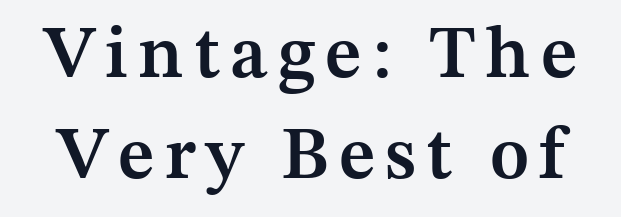
The face used here is proportionally spaced, like ordinary book or web type. Successive baselines arrive at the customary interval. Do the letters lean? They stand straight. Emphasis by weight is partial: semibold. Note: serifs present on the glyphs.
